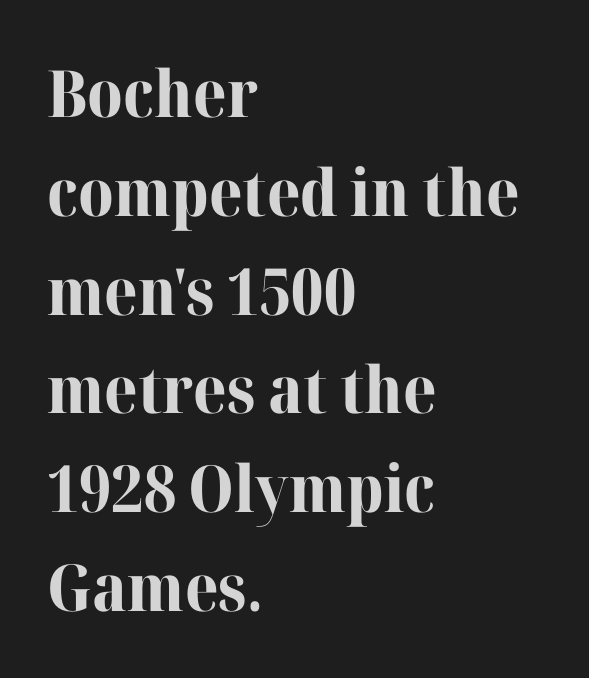
{"serif": "yes", "italic": "no", "bold": "yes", "weight": "bold", "width": "normal", "stroke_contrast": "high", "x_height": "medium", "monospaced": "no", "underline": "no", "align": "left", "line_spacing": "normal", "line_spacing_ratio": 1.52, "letter_spacing": "normal", "letter_spacing_em": 0.0, "glyph_px": 65}
